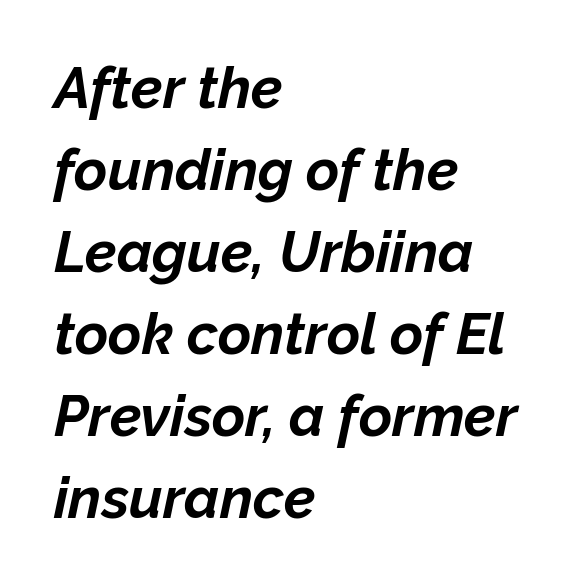
{"italic": "yes", "lean": "right", "slant_degrees": 12, "bold": "yes", "weight": "bold", "width": "normal", "stroke_contrast": "low", "x_height": "medium", "monospaced": "no", "underline": "no", "align": "left", "line_spacing": "normal", "line_spacing_ratio": 1.44, "letter_spacing": "normal", "letter_spacing_em": 0.0, "glyph_px": 57}
